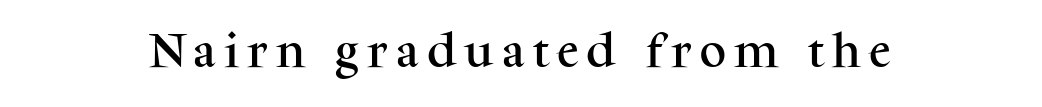
The image shows 37 px serif type, upright; set unusually wide letter spacing (+0.22 em), not underlined; medium stroke contrast and a medium x-height.
